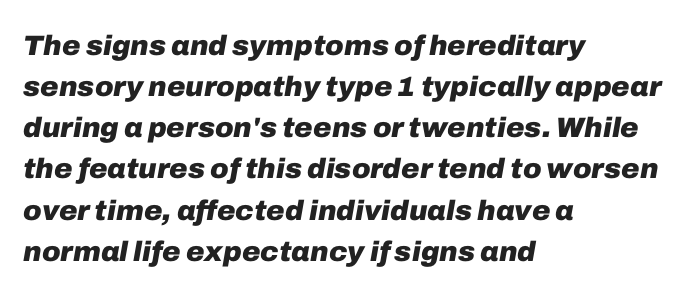
Q: Is the text bold? A: Yes.
Q: Is the text italic (slanted)? A: Yes, it leans right by about 10 degrees.
Q: Is the text underlined? A: No.
Q: How is the paragraph aligned? A: Left-aligned.
Q: Is the spacing between letters normal or unusually wide? A: Normal.
Q: Is the spacing between lines tight, normal or loose? A: Normal.
Q: Width (condensed, normal, or wide)? A: Normal.
Q: Stroke contrast? A: Low.
Q: x-height? A: Medium.
Q: Monospaced? A: No.
